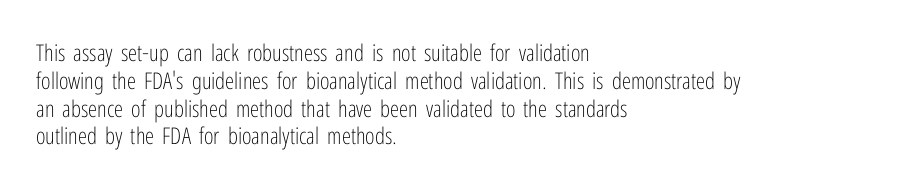
{"italic": "no", "bold": "no", "underline": "no", "align": "left", "line_spacing_ratio": 1.21, "letter_spacing": "normal", "letter_spacing_em": 0.0, "glyph_px": 23}
